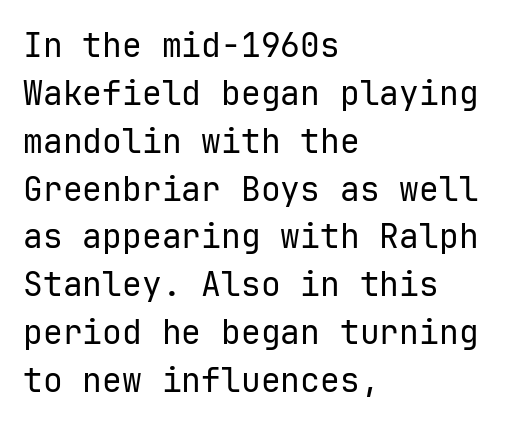
Q: Is the text bold? A: No.
Q: Is the text italic (slanted)? A: No, it is upright.
Q: Is the typeface a serif or a sans-serif typeface? A: Sans-serif.
Q: Is the text underlined? A: No.
Q: How is the paragraph aligned? A: Left-aligned.
Q: Is the spacing between letters normal or unusually wide? A: Normal.
Q: Is the spacing between lines tight, normal or loose? A: Normal.
Q: Width (condensed, normal, or wide)? A: Normal.
Q: Stroke contrast? A: Low.
Q: x-height? A: Medium.
Q: Monospaced? A: Yes.
